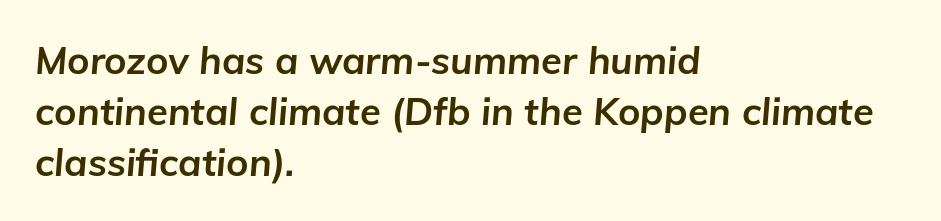
The image shows 38 px bold type, italic (leaning right); set left-aligned, normal line spacing (1.34x), normal letter spacing, not underlined; low stroke contrast and a medium x-height.
